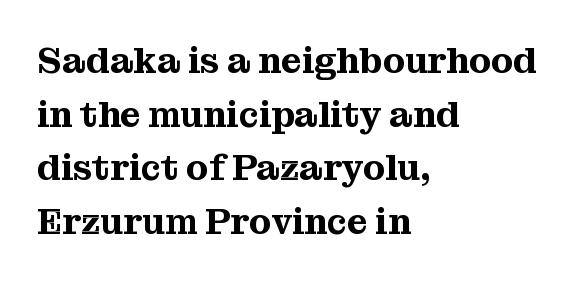
The image shows 36 px serif type, upright; set left-aligned, normal line spacing (1.49x), normal letter spacing, not underlined; medium stroke contrast and a medium x-height.
